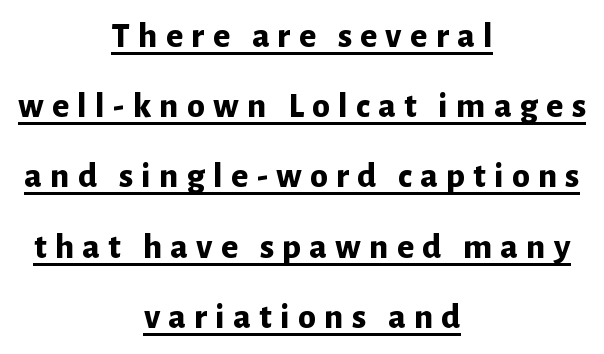
The image shows 36 px bold sans-serif type, upright; set centered, loose line spacing (1.95x), unusually wide letter spacing (+0.23 em), underlined; low stroke contrast and a medium x-height.
